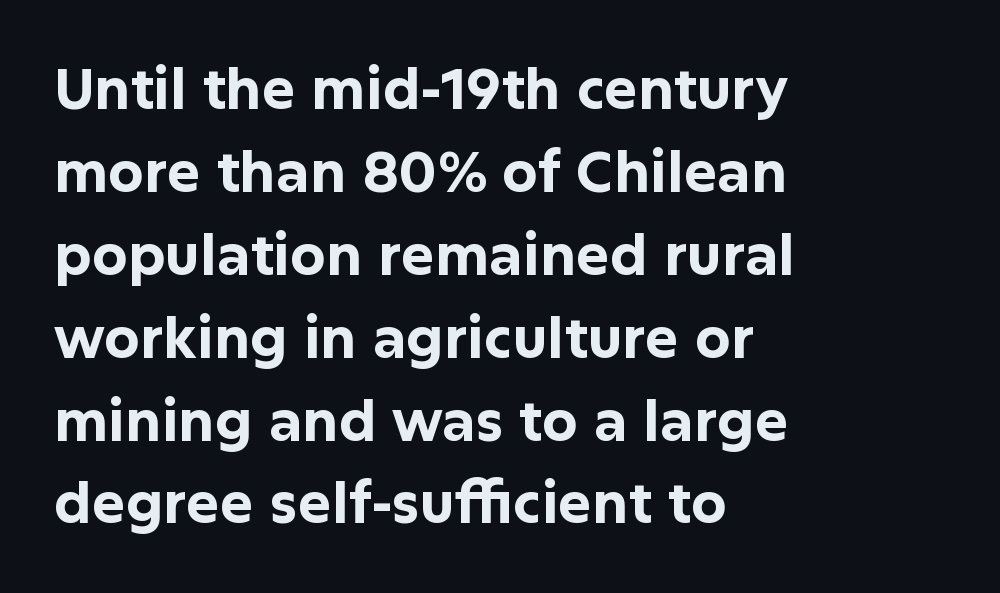
{"serif": "no", "italic": "no", "bold": "yes", "weight": "bold", "width": "normal", "stroke_contrast": "low", "x_height": "medium", "monospaced": "no", "underline": "no", "align": "left", "line_spacing": "normal", "line_spacing_ratio": 1.48, "letter_spacing": "normal", "letter_spacing_em": 0.0, "glyph_px": 56}
